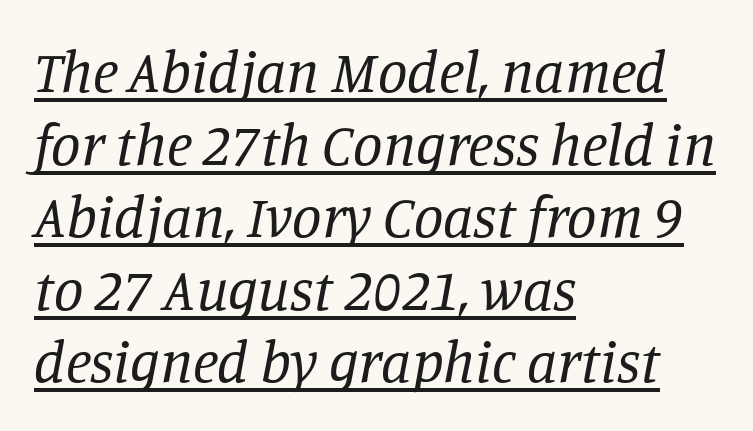
Q: Is the text bold? A: No.
Q: Is the text italic (slanted)? A: Yes, it leans right by about 11 degrees.
Q: Is the typeface a serif or a sans-serif typeface? A: Serif.
Q: Is the text underlined? A: Yes.
Q: How is the paragraph aligned? A: Left-aligned.
Q: Is the spacing between letters normal or unusually wide? A: Normal.
Q: Width (condensed, normal, or wide)? A: Normal.
Q: Stroke contrast? A: Low.
Q: x-height? A: Large.
Q: Monospaced? A: No.
